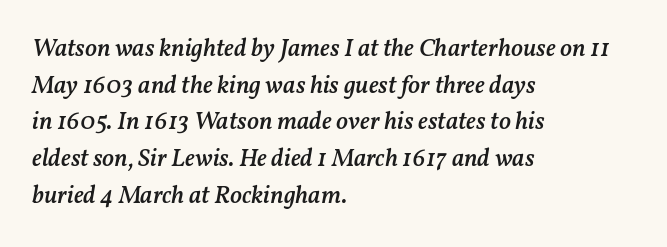
The image shows 25 px text type, italic (leaning right); set left-aligned, normal line spacing (1.47x), normal letter spacing, not underlined.
